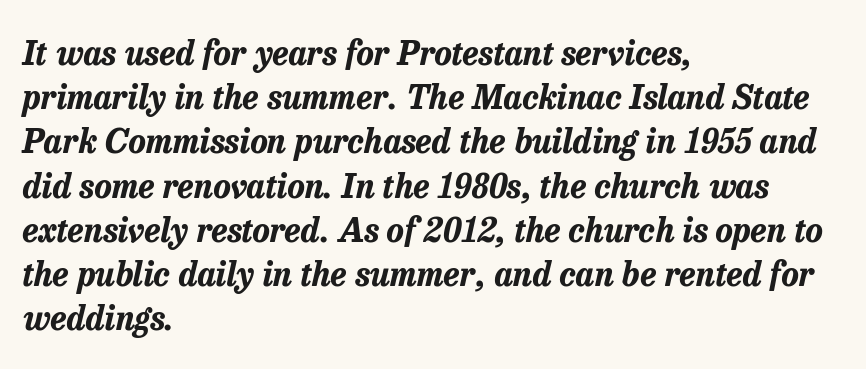
Here the designer chose a conventional face with non-uniform glyph widths. These lines stack with their left ends in a neat column. Baseline-to-baseline distance is the conventional proportion of letter height. Is the type bold? Yes — the strokes are clearly thick and heavy. The passage shown leans; its letterforms are oblique.
